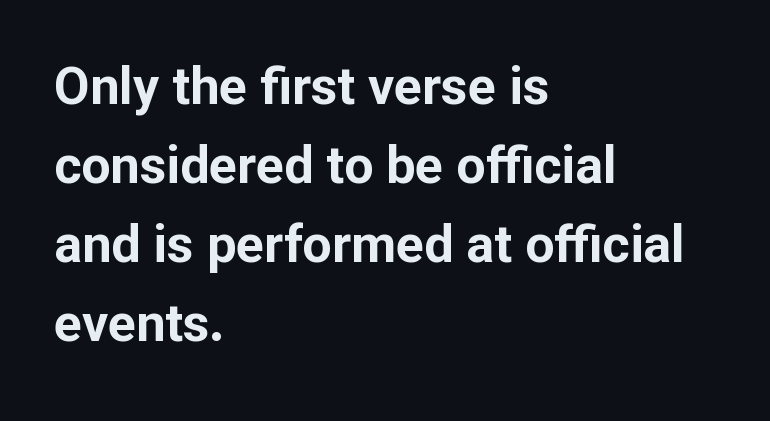
{"serif": "no", "italic": "no", "bold": "yes", "weight": "bold", "width": "normal", "stroke_contrast": "low", "x_height": "medium", "monospaced": "no", "underline": "no", "align": "left", "line_spacing": "normal", "line_spacing_ratio": 1.52, "letter_spacing": "normal", "letter_spacing_em": 0.0, "glyph_px": 52}
